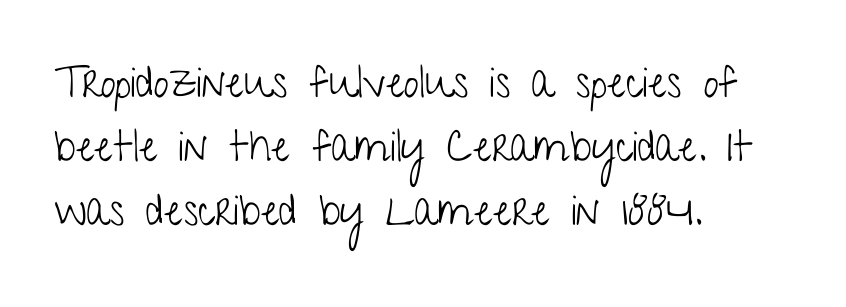
The image shows 43 px light, condensed sans-serif type, upright; set left-aligned, normal line spacing (1.49x), normal letter spacing, not underlined; low stroke contrast and a medium x-height.
